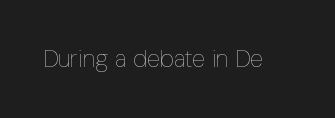
The image shows 24 px text type, upright; set normal letter spacing, not underlined.
